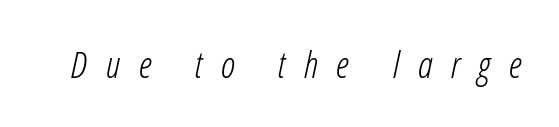
The image shows 37 px light, condensed type, italic (leaning right); set unusually wide letter spacing (+0.5 em), not underlined; low stroke contrast and a medium x-height.
